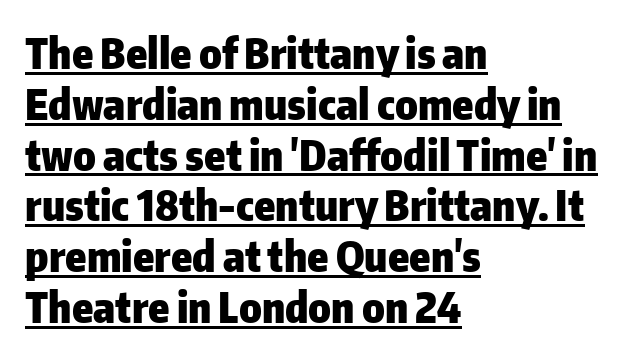
The image shows 42 px heavy sans-serif type, upright; set left-aligned, line spacing 1.21x, normal letter spacing, underlined; low stroke contrast and a medium x-height.
